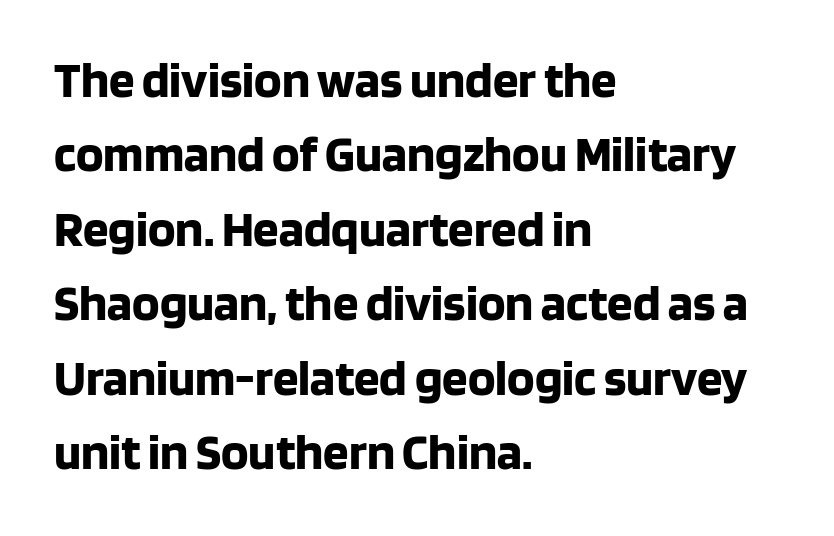
{"serif": "no", "italic": "no", "bold": "yes", "weight": "bold", "width": "normal", "stroke_contrast": "low", "x_height": "large", "monospaced": "no", "underline": "no", "align": "left", "line_spacing": "normal", "line_spacing_ratio": 1.46, "letter_spacing": "normal", "letter_spacing_em": 0.0, "glyph_px": 51}
